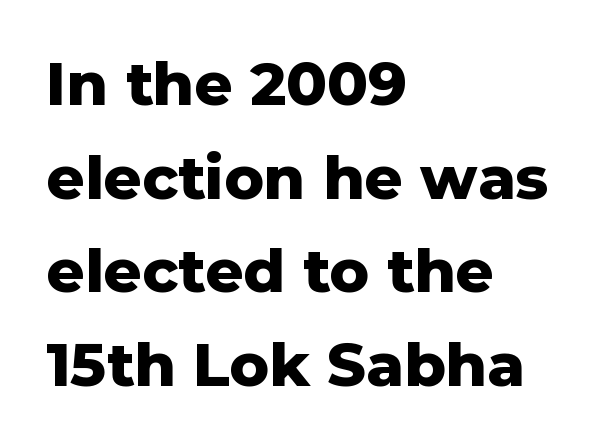
The image shows 60 px heavy sans-serif type, upright; set left-aligned, normal line spacing (1.56x), normal letter spacing, not underlined; low stroke contrast and a medium x-height.
